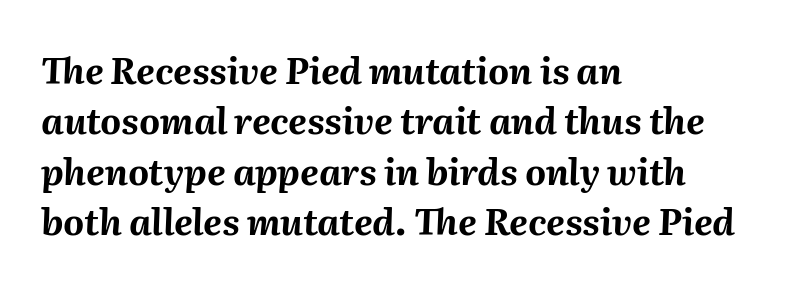
{"italic": "yes", "lean": "right", "slant_degrees": 2, "bold": "yes", "weight": "bold", "width": "normal", "stroke_contrast": "medium", "x_height": "medium", "monospaced": "no", "underline": "no", "align": "left", "line_spacing": "normal", "line_spacing_ratio": 1.4, "letter_spacing": "normal", "letter_spacing_em": 0.0, "glyph_px": 36}
